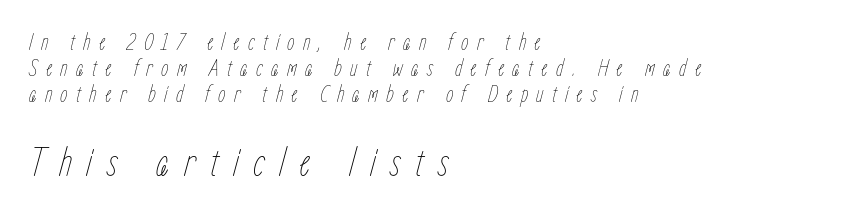
Q: Is the text bold? A: No.
Q: Is the text italic (slanted)? A: Yes, it leans right by about 15 degrees.
Q: Is the text underlined? A: No.
Q: How is the paragraph aligned? A: Left-aligned.
Q: Is the spacing between letters normal or unusually wide? A: Unusually wide.
Q: Is the spacing between lines tight, normal or loose? A: Tight.
Q: Which block of text is set in a larger size, the first (top) or the second (bottom)? A: The second (bottom) one.
Q: Width (condensed, normal, or wide)? A: Condensed.
Q: Stroke contrast? A: Low.
Q: x-height? A: Medium.
Q: Monospaced? A: No.
